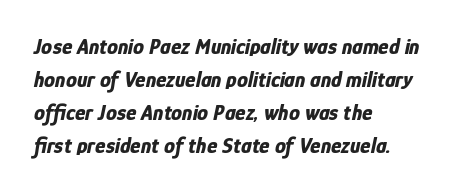
{"italic": "yes", "lean": "right", "slant_degrees": 12, "bold": "yes", "underline": "no", "align": "left", "line_spacing": "normal", "line_spacing_ratio": 1.5, "letter_spacing": "normal", "letter_spacing_em": 0.0, "glyph_px": 22}
